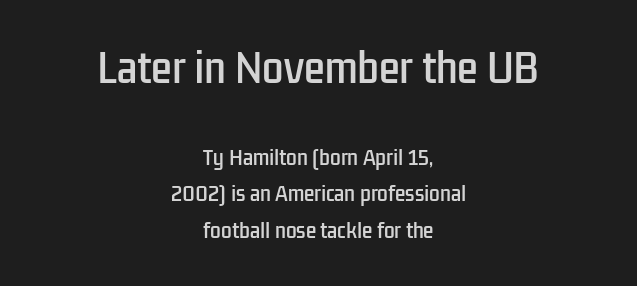
To sum up the face: it is a sans, with no serifs. Every stem runs plumb, perpendicular to the baseline. Whoever set this made the first block the dominant, larger element. Letters rest on an invisible, unmarked baseline. Summary of vertical rhythm: relaxed, with wide interline spacing.
